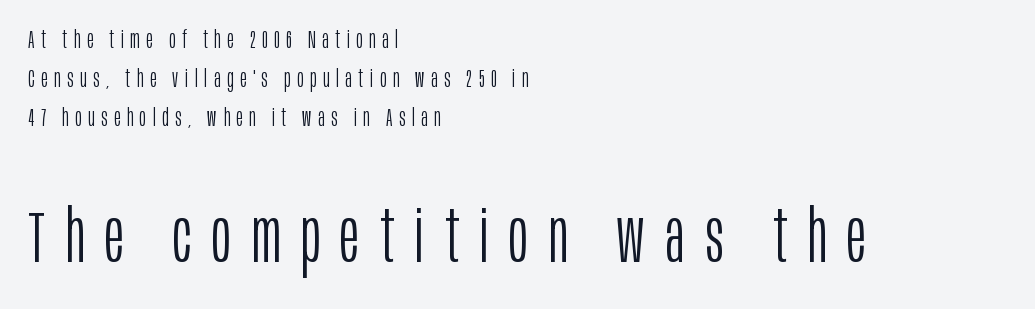
Rule under the text: the space is simply empty. It's the straight-up-and-down kind of type. Classification — sans serif. The designer gave the closing block more size than the opening block. Line starts are locked; line ends wander. The letters advance in unequal steps, a hallmark of proportional type.
